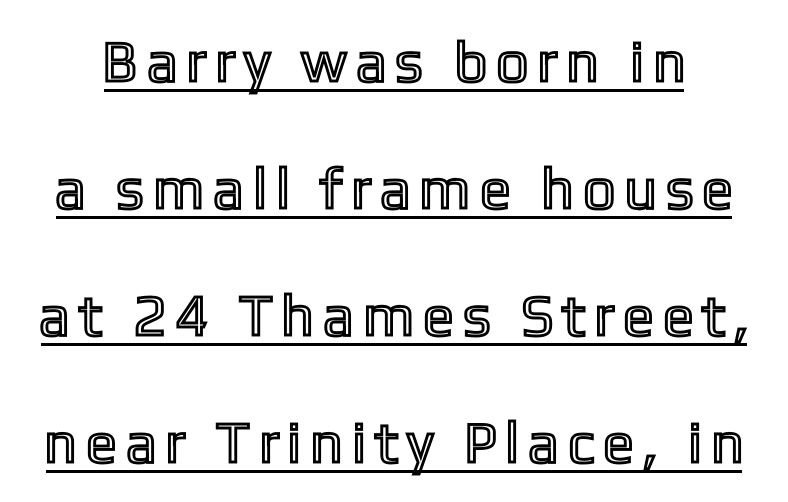
A typographer would call this underscored text. The line-height multiplier appears high, well above default. The specimen reads as upright at a glance. This sample uses expanded letter spacing, leaving extra air between glyphs. Think of a printed novel: that variable character pitch is what you see here.
